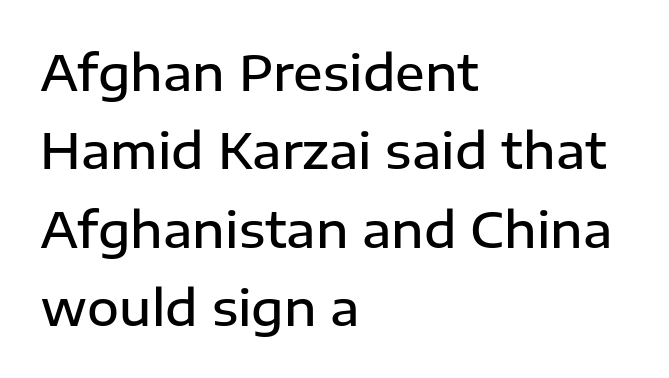
{"serif": "no", "italic": "no", "bold": "semi", "weight": "semibold", "width": "normal", "stroke_contrast": "low", "x_height": "medium", "monospaced": "no", "underline": "no", "align": "left", "line_spacing": "normal", "line_spacing_ratio": 1.6, "letter_spacing": "normal", "letter_spacing_em": 0.0, "glyph_px": 49}
